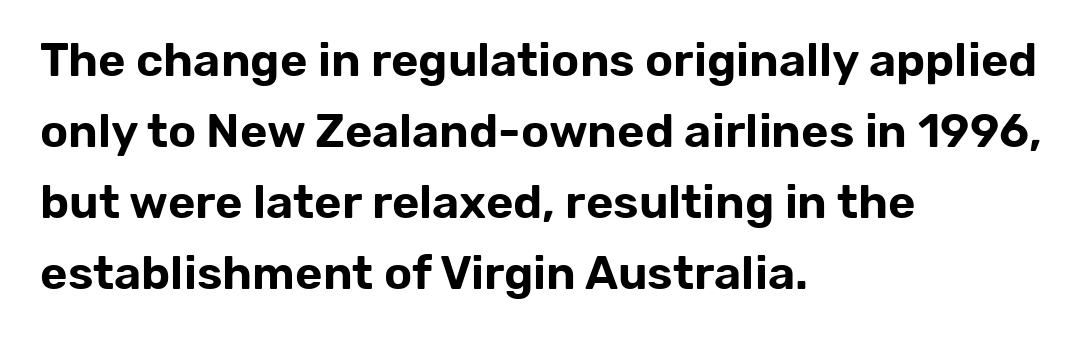
Quick note: not italic, upright. Proportional: the letters do not fall into vertical columns. Caption: standard tracking, unaltered. Rule under the text: the space is simply empty. You can tell from the bare stems that sans-serif type was used. Baseline-to-baseline distance is the conventional proportion of letter height.
